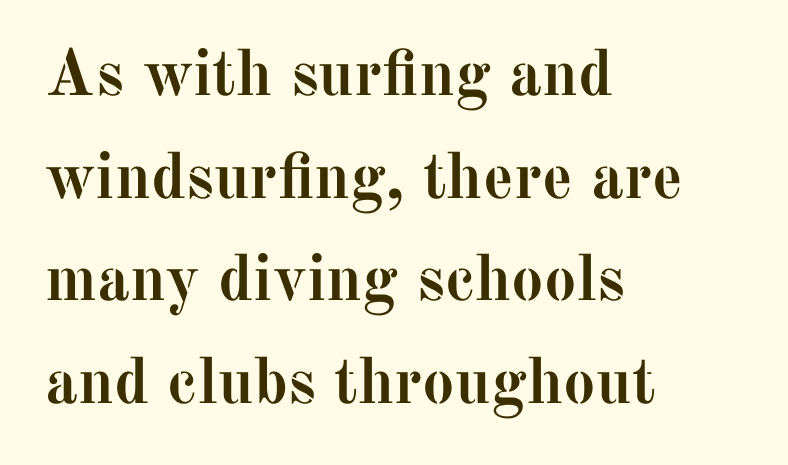
The image shows 65 px semibold serif type, upright; set left-aligned, normal line spacing (1.58x), normal letter spacing, not underlined; medium stroke contrast and a medium x-height.
